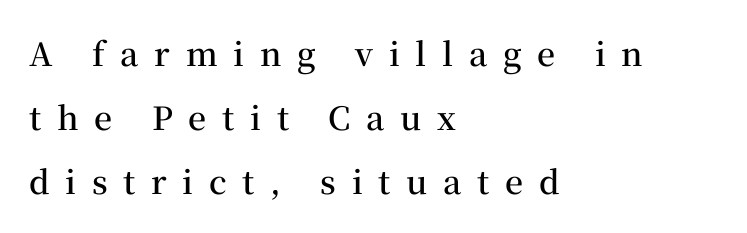
The image shows 32 px semibold serif type, upright; set left-aligned, loose line spacing (2.0x), unusually wide letter spacing (+0.49 em), not underlined; medium stroke contrast and a medium x-height.
